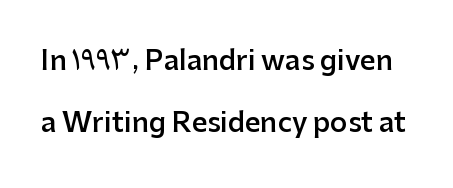
{"italic": "no", "bold": "semi", "underline": "no", "line_spacing": "loose", "line_spacing_ratio": 2.31, "letter_spacing": "normal", "letter_spacing_em": 0.0, "glyph_px": 27}
